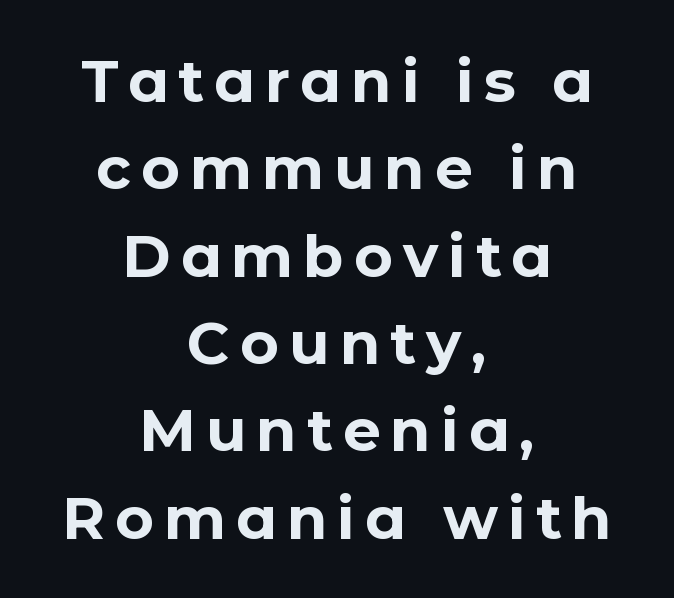
Tall strokes in this sample are plumb rather than angled. What weight is shown? A full bold with thick strokes. One glance says typical: line gaps are just what's usual. Varying glyph widths throughout — classic text-font behaviour. The text block is weighted toward neither margin, spreading evenly from the middle. Observe the absence of serifs on each vertical stroke in this sample.
